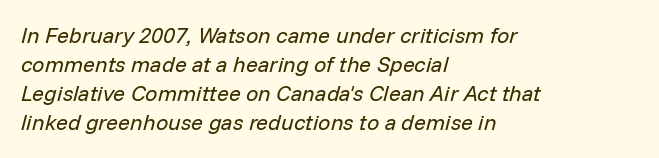
Q: Is the text bold? A: No.
Q: Is the text italic (slanted)? A: Yes, it leans right by about 14 degrees.
Q: Is the text underlined? A: No.
Q: How is the paragraph aligned? A: Left-aligned.
Q: Is the spacing between letters normal or unusually wide? A: Normal.
Q: Is the spacing between lines tight, normal or loose? A: Normal.
